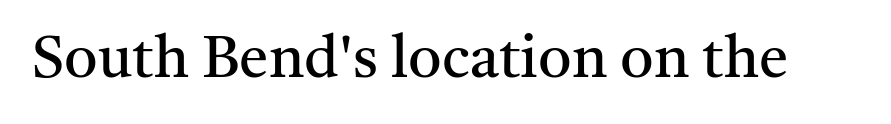
Q: Is the text bold? A: No.
Q: Is the text italic (slanted)? A: No, it is upright.
Q: Is the typeface a serif or a sans-serif typeface? A: Serif.
Q: Is the text underlined? A: No.
Q: Is the spacing between letters normal or unusually wide? A: Normal.
Q: Width (condensed, normal, or wide)? A: Normal.
Q: Stroke contrast? A: Medium.
Q: x-height? A: Medium.
Q: Monospaced? A: No.
